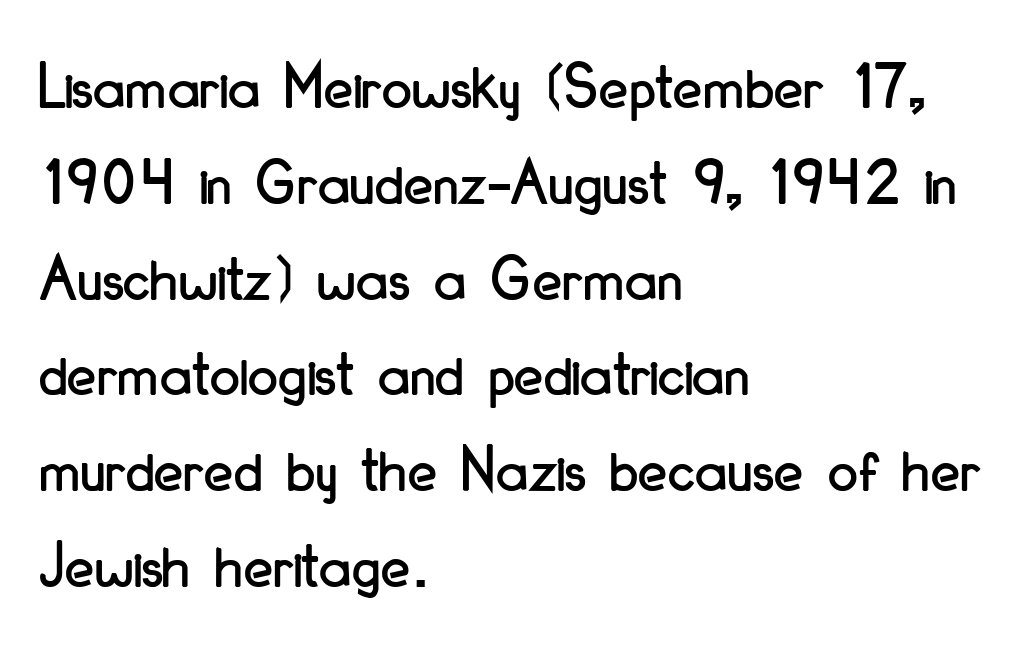
The image shows 67 px condensed sans-serif type, upright; set left-aligned, normal line spacing (1.43x), normal letter spacing, not underlined; low stroke contrast and a small x-height.
